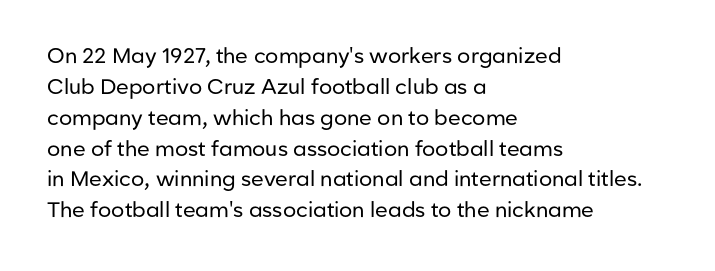
If you drew a line through each stem, it would be perfectly vertical. Leftover space on each line is placed entirely after the last word. The vertical gap from one line to the next is medium. The specimen omits any rule beneath the text block's lines.
